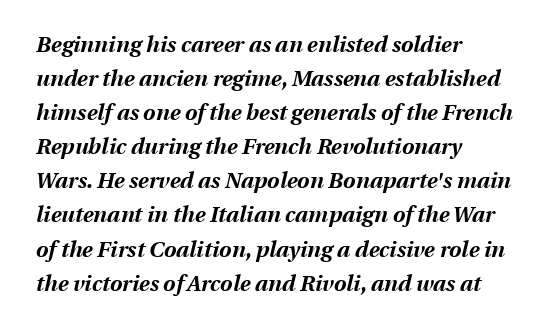
Q: Is the text bold? A: Yes.
Q: Is the text italic (slanted)? A: Yes, it leans right by about 13 degrees.
Q: Is the text underlined? A: No.
Q: How is the paragraph aligned? A: Left-aligned.
Q: Is the spacing between letters normal or unusually wide? A: Normal.
Q: Is the spacing between lines tight, normal or loose? A: Normal.
